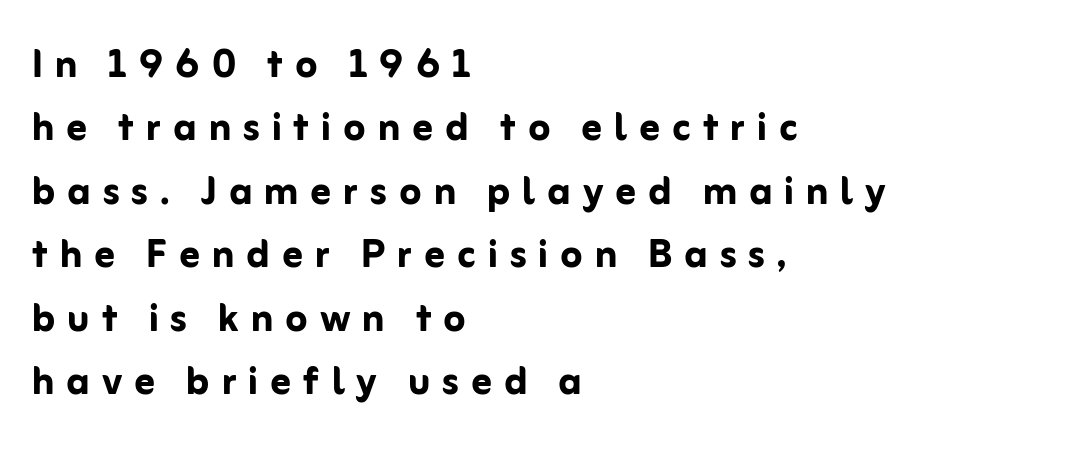
{"serif": "no", "italic": "no", "bold": "yes", "weight": "semibold", "width": "normal", "stroke_contrast": "low", "x_height": "medium", "monospaced": "no", "underline": "no", "align": "left", "line_spacing": "normal", "line_spacing_ratio": 1.27, "letter_spacing": "wide", "letter_spacing_em": 0.24, "glyph_px": 50}
